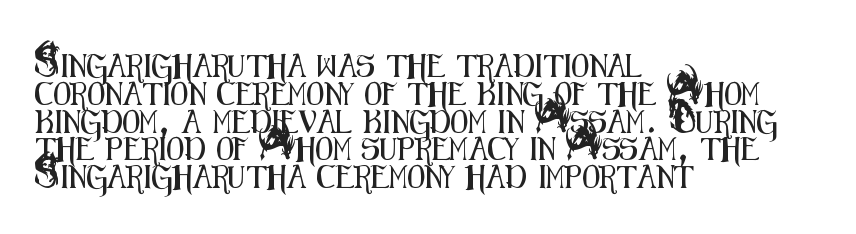
Here the glyphs are tracked normally, forming tight word shapes. The specimen omits any rule beneath the text block's lines. Vertical strokes here are truly vertical. The lines in this sample share a left origin and differ only in where they stop.
